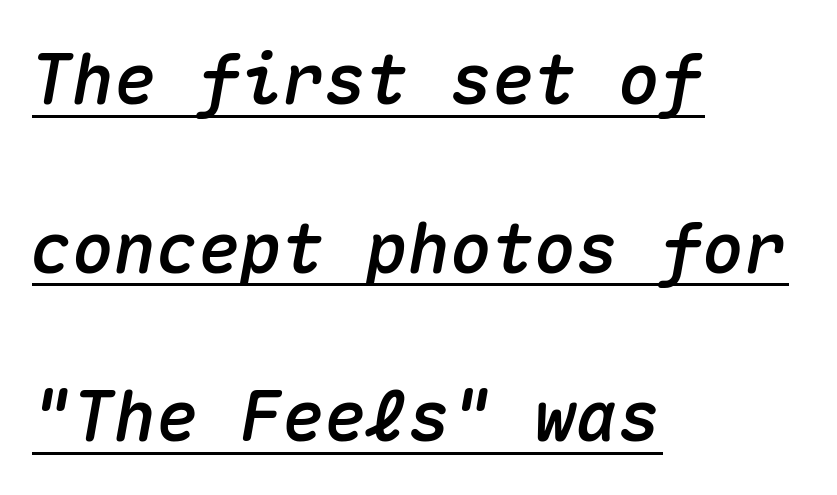
The image shows 70 px text type, italic (leaning right), monospaced; set left-aligned, loose line spacing (2.41x), normal letter spacing, underlined; medium stroke contrast and a medium x-height.
